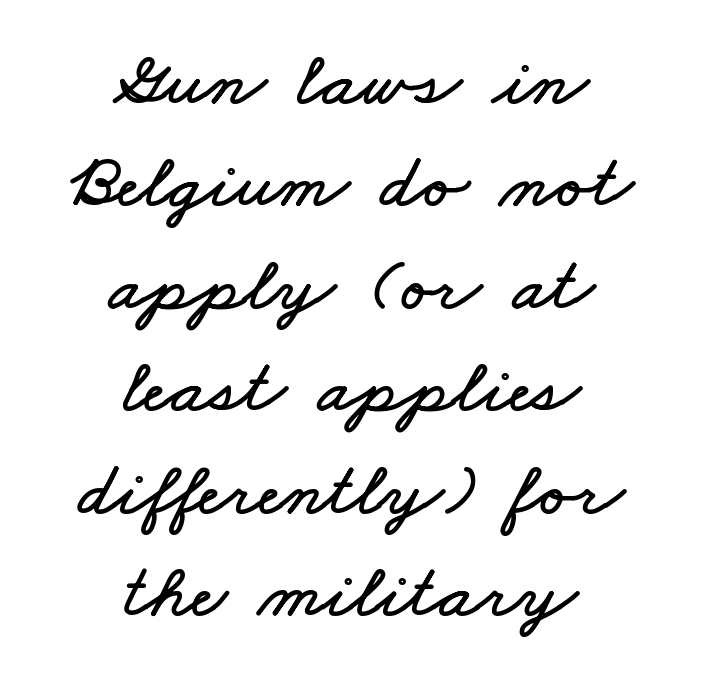
Q: Is the text underlined? A: No.
Q: How is the paragraph aligned? A: Centered.
Q: Is the spacing between letters normal or unusually wide? A: Normal.
Q: Is the spacing between lines tight, normal or loose? A: Normal.
Q: Width (condensed, normal, or wide)? A: Wide.
Q: Stroke contrast? A: Low.
Q: x-height? A: Small.
Q: Monospaced? A: No.
